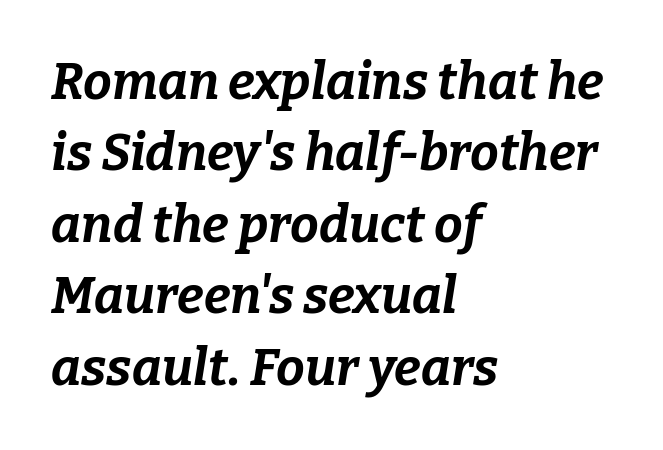
The image shows 51 px bold type, italic (leaning right); set left-aligned, normal line spacing (1.4x), normal letter spacing, not underlined; low stroke contrast and a medium x-height.
